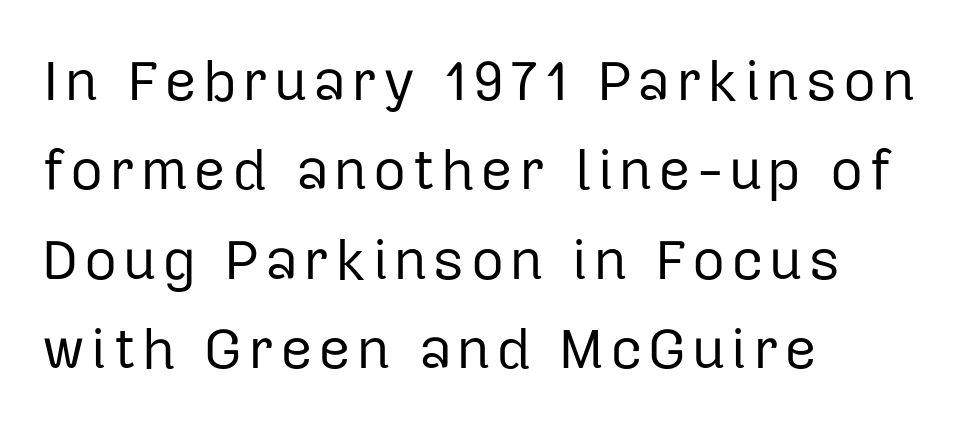
The vertical gap from one line to the next is medium. Alignment: flush left. Do the letters lean? They stand straight. This is not heavy type; no bold has been used. Grotesque or geometric, the face here clearly has no serifs.
